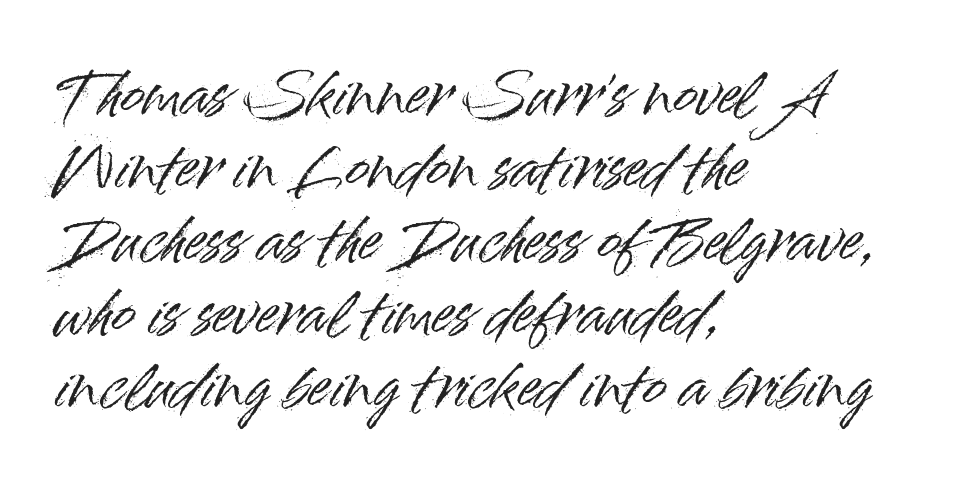
The image shows 57 px sans-serif type; set left-aligned, normal line spacing (1.28x), normal letter spacing, not underlined; high stroke contrast and a small x-height.
